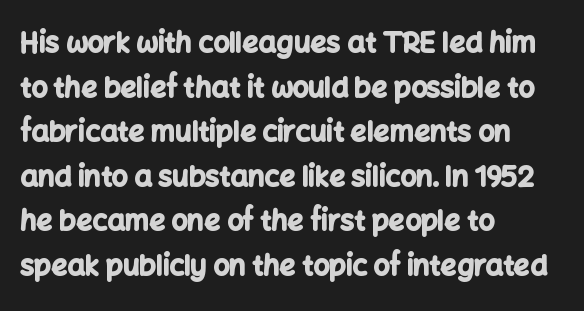
{"serif": "no", "italic": "no", "bold": "yes", "weight": "bold", "width": "normal", "stroke_contrast": "low", "x_height": "medium", "monospaced": "no", "underline": "no", "align": "left", "line_spacing": "normal", "line_spacing_ratio": 1.59, "letter_spacing": "normal", "letter_spacing_em": 0.0, "glyph_px": 28}
